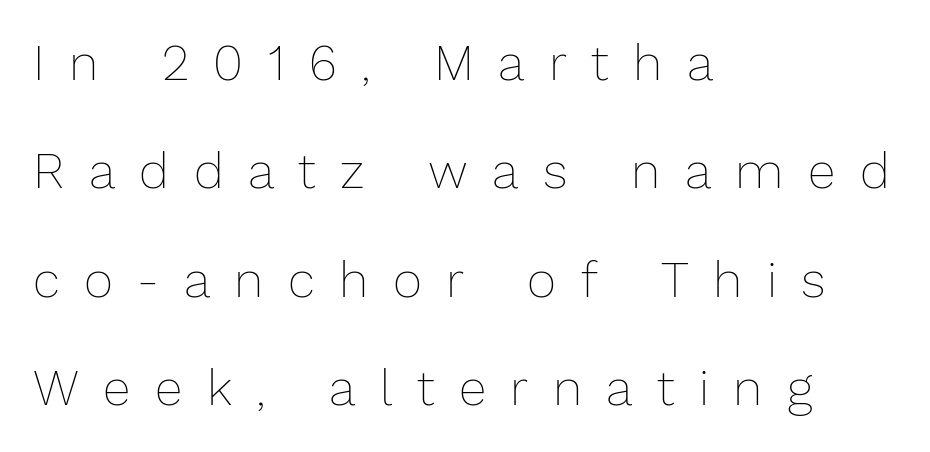
The image shows 50 px thin type, upright; set left-aligned, loose line spacing (2.17x), unusually wide letter spacing (+0.49 em), not underlined; low stroke contrast and a medium x-height.
